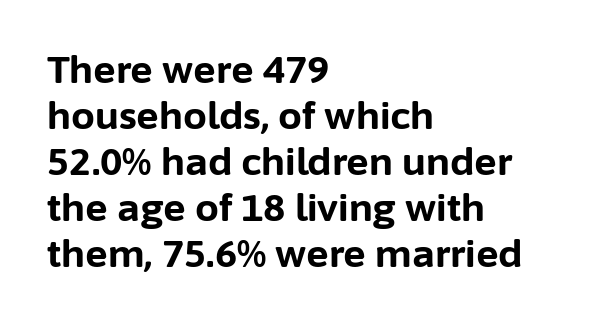
{"serif": "no", "italic": "no", "bold": "yes", "weight": "bold", "width": "normal", "stroke_contrast": "low", "x_height": "medium", "monospaced": "no", "underline": "no", "align": "left", "line_spacing_ratio": 1.21, "letter_spacing": "normal", "letter_spacing_em": 0.0, "glyph_px": 38}
